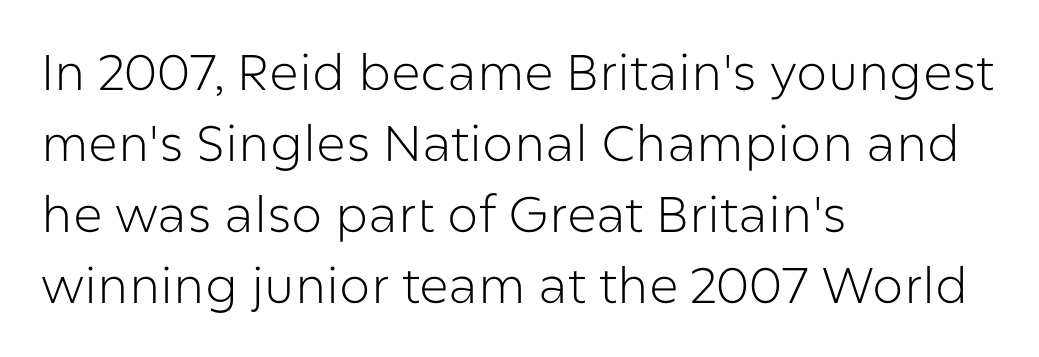
The image shows 50 px light sans-serif type, upright; set left-aligned, normal line spacing (1.42x), normal letter spacing, not underlined; low stroke contrast and a medium x-height.
